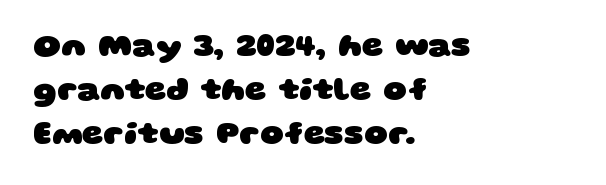
{"serif": "no", "bold": "yes", "weight": "heavy", "width": "wide", "stroke_contrast": "low", "x_height": "large", "monospaced": "no", "underline": "no", "align": "left", "line_spacing": "normal", "line_spacing_ratio": 1.34, "letter_spacing": "normal", "letter_spacing_em": 0.0, "glyph_px": 33}
